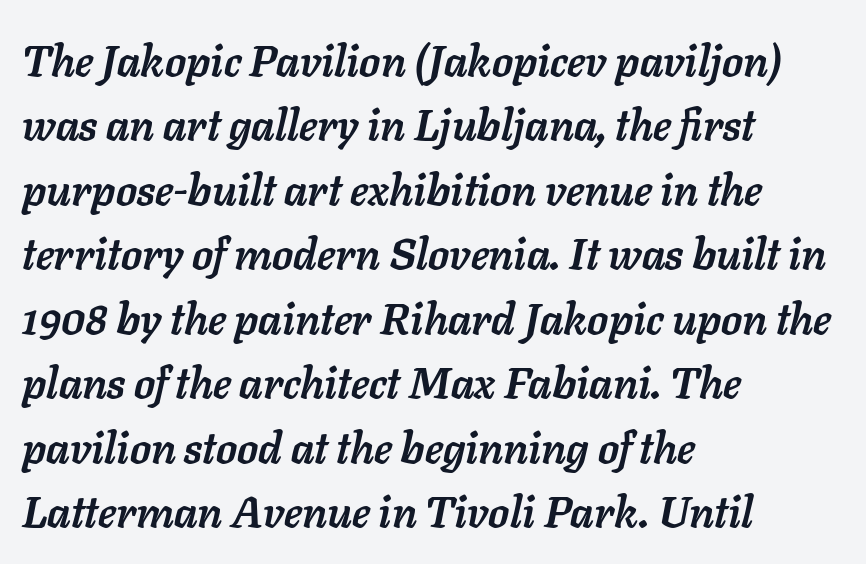
The image shows 43 px semibold type, italic (leaning right); set left-aligned, normal line spacing (1.5x), normal letter spacing, not underlined; low stroke contrast and a medium x-height.
